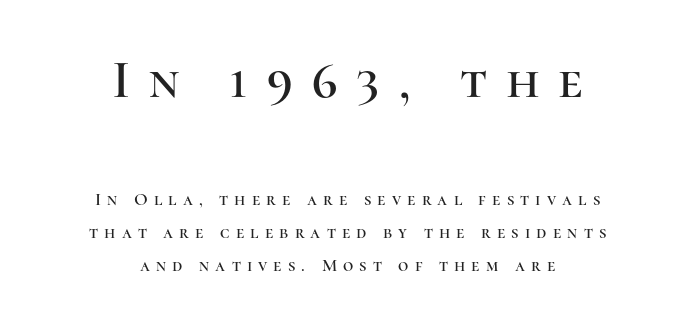
Teacher's note: observe the equal gaps on both sides — that is centered alignment. This sample has the flowing, uneven cadence of proportional lettering. This sample uses a serif face. Has an underline been added? It has not. How are the letters spaced? Widely, with obvious added tracking.
